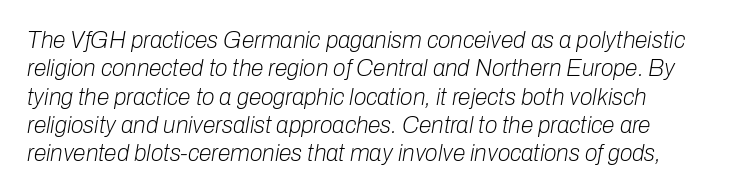
A quiet, ordinary-to-light weight characterises the typeface. Nothing unusual about the tracking: characters are spaced as the font intends. Looking at the ascenders, they clearly lean. The baseline area is clear.
